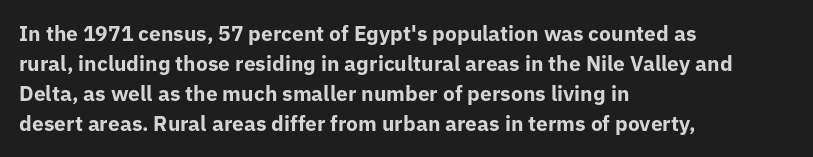
Q: Is the text bold? A: Yes.
Q: Is the text italic (slanted)? A: No, it is upright.
Q: Is the text underlined? A: No.
Q: How is the paragraph aligned? A: Left-aligned.
Q: Is the spacing between letters normal or unusually wide? A: Normal.
Q: Is the spacing between lines tight, normal or loose? A: Normal.
